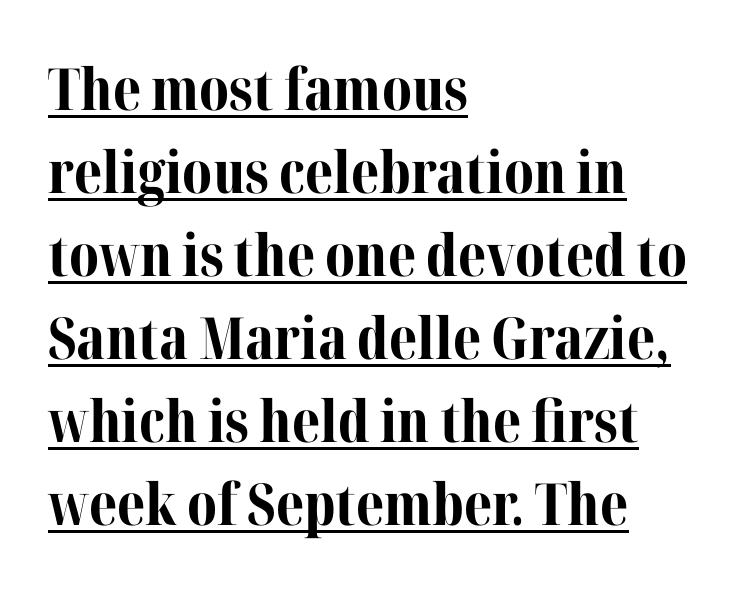
{"serif": "yes", "italic": "no", "bold": "yes", "weight": "bold", "width": "normal", "stroke_contrast": "medium", "x_height": "medium", "monospaced": "no", "underline": "yes", "align": "left", "line_spacing": "normal", "line_spacing_ratio": 1.43, "letter_spacing": "normal", "letter_spacing_em": 0.0, "glyph_px": 58}
